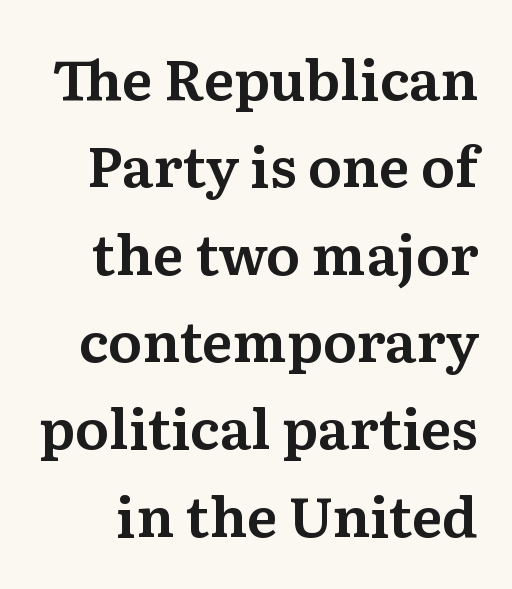
Q: Is the text italic (slanted)? A: No, it is upright.
Q: Is the typeface a serif or a sans-serif typeface? A: Serif.
Q: Is the text underlined? A: No.
Q: Is the spacing between letters normal or unusually wide? A: Normal.
Q: Is the spacing between lines tight, normal or loose? A: Normal.
Q: Width (condensed, normal, or wide)? A: Normal.
Q: Stroke contrast? A: Medium.
Q: x-height? A: Medium.
Q: Monospaced? A: No.
